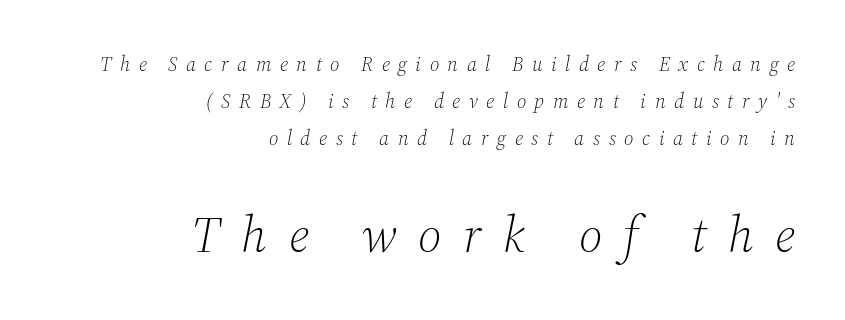
{"serif": "yes", "italic": "yes", "lean": "right", "slant_degrees": 12, "bold": "no", "weight": "light", "width": "normal", "stroke_contrast": "medium", "x_height": "medium", "monospaced": "no", "underline": "no", "align": "right", "line_spacing_ratio": 1.84, "letter_spacing": "wide", "letter_spacing_em": 0.43, "larger_block": "second", "size_ratio": 2.5, "glyph_px": 50}
